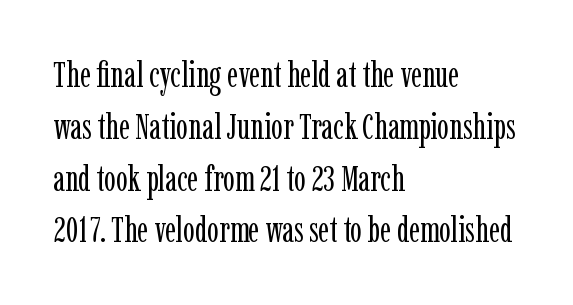
The image shows 35 px regular-weight, condensed serif type, upright; set left-aligned, normal line spacing (1.48x), normal letter spacing, not underlined; low stroke contrast and a medium x-height.
